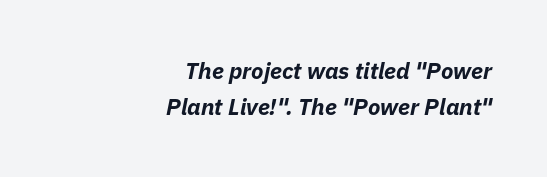
Q: Is the text bold? A: Yes.
Q: Is the text italic (slanted)? A: Yes, it leans right by about 11 degrees.
Q: Is the text underlined? A: No.
Q: How is the paragraph aligned? A: Right-aligned.
Q: Is the spacing between letters normal or unusually wide? A: Normal.
Q: Is the spacing between lines tight, normal or loose? A: Normal.
